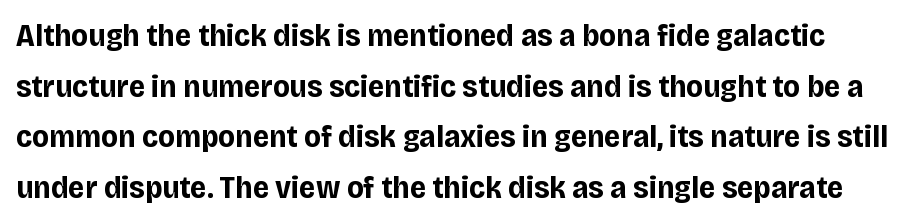
The image shows 32 px bold sans-serif type, upright; set normal line spacing (1.58x), normal letter spacing, not underlined; low stroke contrast and a large x-height.
